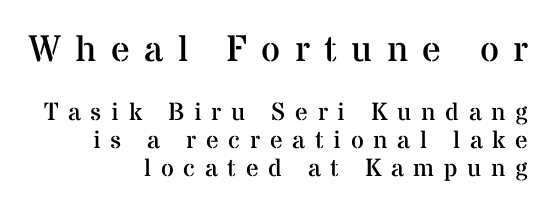
{"serif": "yes", "italic": "no", "bold": "no", "weight": "regular", "width": "normal", "stroke_contrast": "medium", "x_height": "medium", "monospaced": "no", "underline": "no", "align": "right", "line_spacing": "tight", "line_spacing_ratio": 1.12, "letter_spacing": "wide", "letter_spacing_em": 0.39, "larger_block": "first", "size_ratio": 1.48, "glyph_px": 37}
